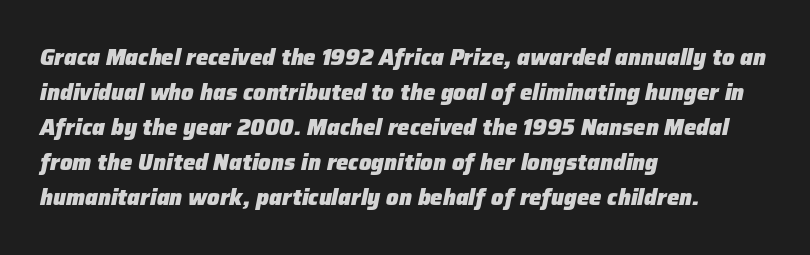
The image shows 22 px bold type, italic (leaning right); set left-aligned, normal line spacing (1.59x), normal letter spacing, not underlined.
